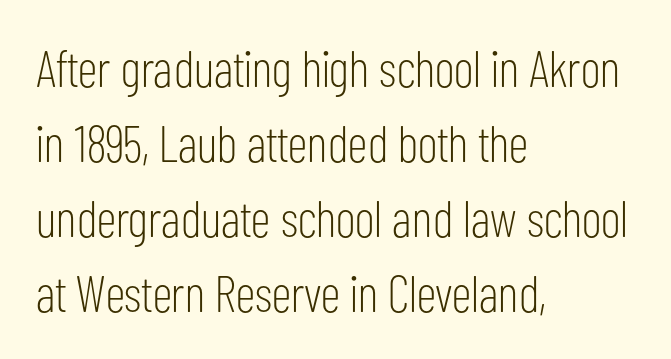
{"serif": "no", "italic": "no", "bold": "no", "weight": "light", "width": "condensed", "stroke_contrast": "low", "x_height": "medium", "monospaced": "no", "underline": "no", "align": "left", "line_spacing": "normal", "line_spacing_ratio": 1.47, "letter_spacing": "normal", "letter_spacing_em": 0.0, "glyph_px": 51}
